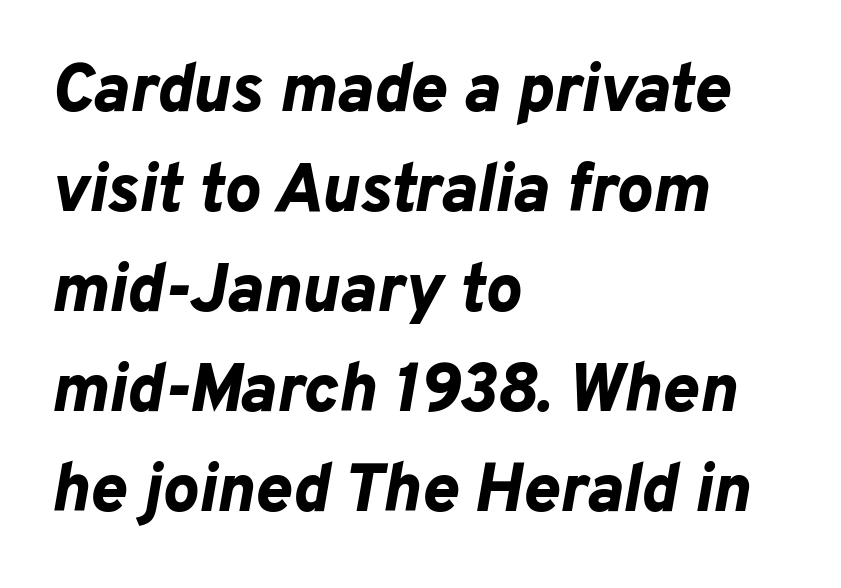
{"italic": "yes", "lean": "right", "slant_degrees": 10, "bold": "yes", "weight": "bold", "width": "normal", "stroke_contrast": "low", "x_height": "medium", "monospaced": "no", "underline": "no", "align": "left", "line_spacing": "normal", "line_spacing_ratio": 1.47, "letter_spacing": "normal", "letter_spacing_em": 0.0, "glyph_px": 68}
